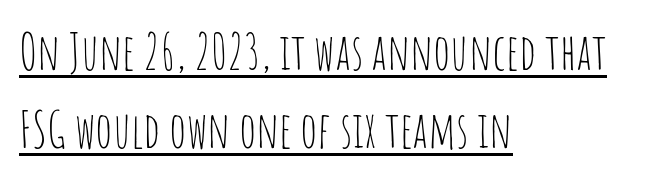
Q: Is the text bold? A: No.
Q: Is the text italic (slanted)? A: No, it is upright.
Q: Is the typeface a serif or a sans-serif typeface? A: Sans-serif.
Q: Is the text underlined? A: Yes.
Q: How is the paragraph aligned? A: Left-aligned.
Q: Is the spacing between letters normal or unusually wide? A: Normal.
Q: Is the spacing between lines tight, normal or loose? A: Normal.
Q: Width (condensed, normal, or wide)? A: Condensed.
Q: Stroke contrast? A: Low.
Q: x-height? A: Large.
Q: Monospaced? A: No.
